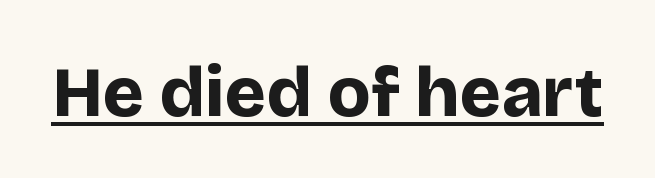
Weight check: bold — yes, fully. The line texture is even and compact thanks to regular tracking. The typography opts for an upright posture over an oblique one. Is this a fixed-width face? No — the glyphs have proportional, varying widths. Underlining? Definitely there. Typographically, this falls in the sans-serif category.
